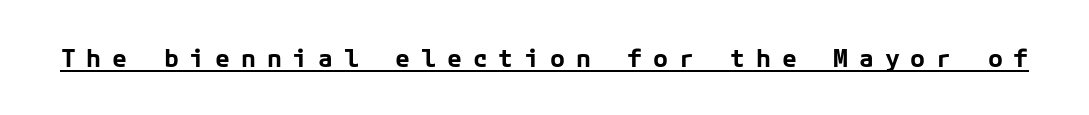
The image shows 25 px bold type, upright; set unusually wide letter spacing (+0.43 em), underlined.
